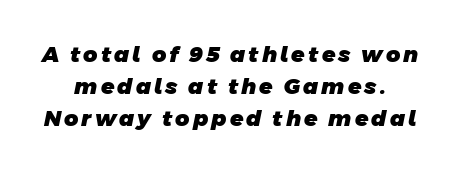
Q: Is the text bold? A: Yes.
Q: Is the text underlined? A: No.
Q: Is the spacing between lines tight, normal or loose? A: Normal.
